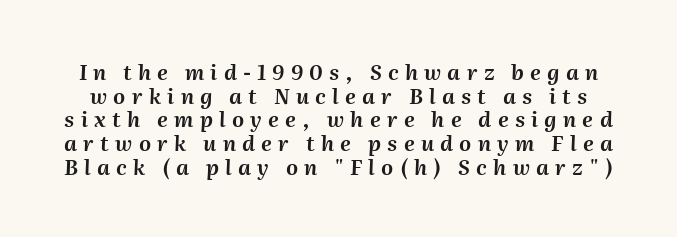
The image shows 21 px text type, italic (leaning right); set tight line spacing (1.13x), unusually wide letter spacing (+0.3 em), not underlined.
